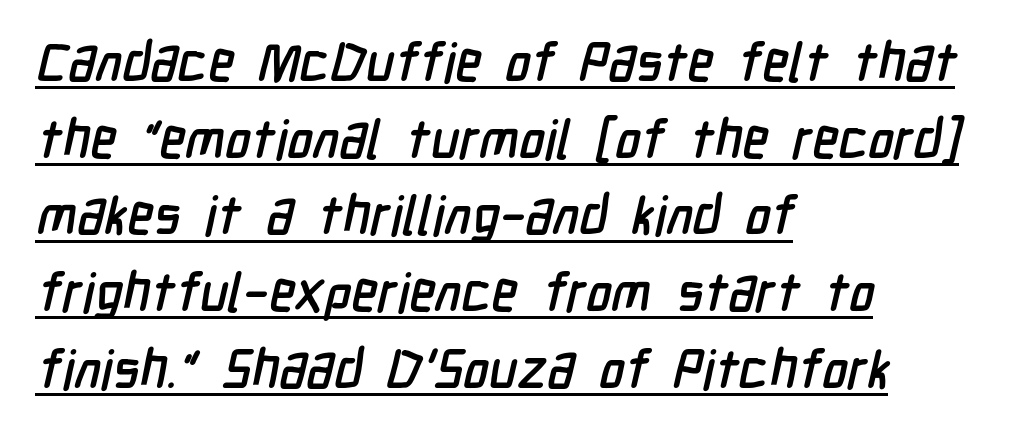
Each new line begins a customary step beneath the previous one. You can tell from the bare stems that sans-serif type was used. Emphasis is given by a line drawn under the lettering. This sample has the flowing, uneven cadence of proportional lettering. Each word holds together tightly as a unit, with standard inter-letter gaps. Which margin do the lines hug? The left one — the right edge is uneven.
